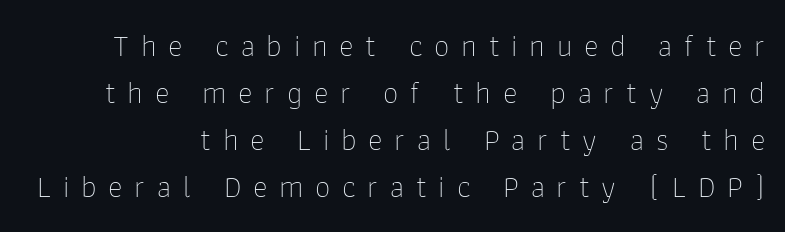
The image shows 31 px thin sans-serif type, upright; set normal line spacing (1.52x), unusually wide letter spacing (+0.38 em), not underlined; low stroke contrast and a medium x-height.
